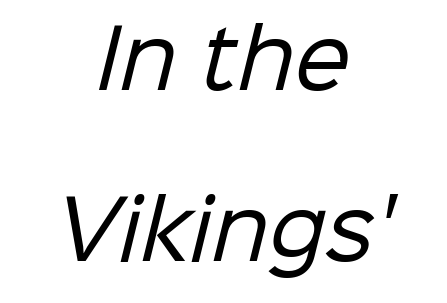
{"serif": "no", "bold": "no", "weight": "regular", "width": "normal", "stroke_contrast": "low", "x_height": "medium", "monospaced": "no", "underline": "no", "align": "center", "line_spacing": "loose", "line_spacing_ratio": 2.16, "letter_spacing": "normal", "letter_spacing_em": 0.0, "glyph_px": 79}
